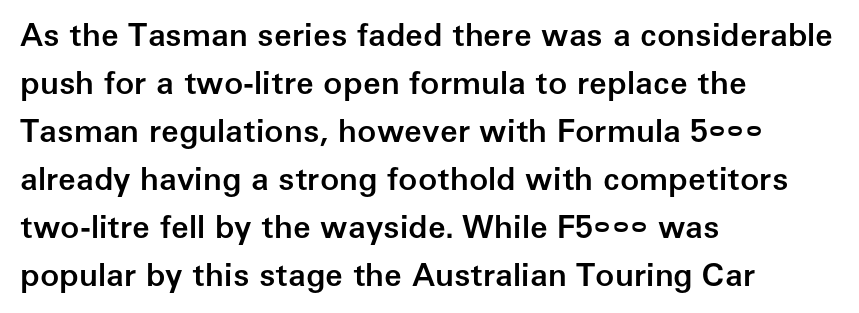
Q: Is the text bold? A: Semi-bold.
Q: Is the text italic (slanted)? A: No, it is upright.
Q: Is the typeface a serif or a sans-serif typeface? A: Sans-serif.
Q: Is the text underlined? A: No.
Q: How is the paragraph aligned? A: Left-aligned.
Q: Is the spacing between letters normal or unusually wide? A: Normal.
Q: Is the spacing between lines tight, normal or loose? A: Normal.
Q: Width (condensed, normal, or wide)? A: Normal.
Q: Stroke contrast? A: Low.
Q: x-height? A: Medium.
Q: Monospaced? A: No.
